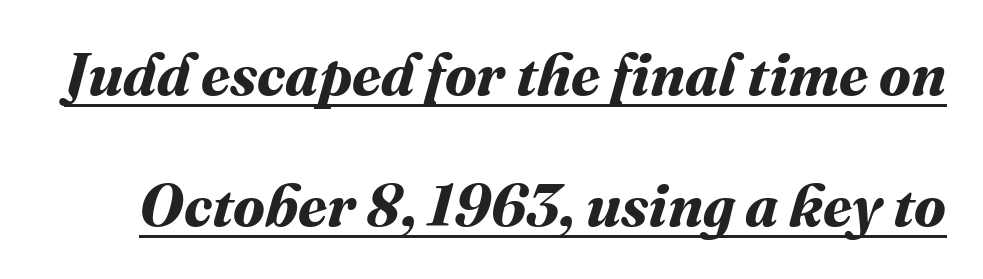
Q: Is the text bold? A: Yes.
Q: Is the text underlined? A: Yes.
Q: Is the spacing between letters normal or unusually wide? A: Normal.
Q: Is the spacing between lines tight, normal or loose? A: Loose.
Q: Width (condensed, normal, or wide)? A: Normal.
Q: Stroke contrast? A: Medium.
Q: x-height? A: Medium.
Q: Monospaced? A: No.
